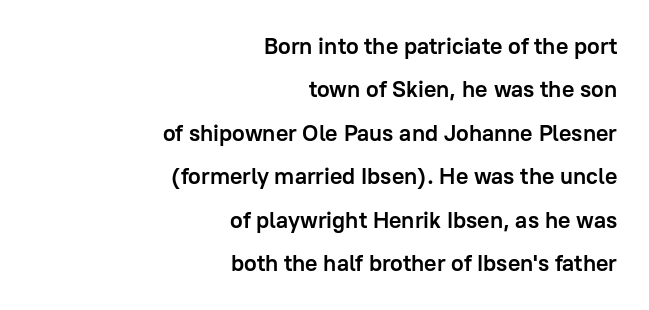
Q: Is the text bold? A: Yes.
Q: Is the text italic (slanted)? A: No, it is upright.
Q: Is the text underlined? A: No.
Q: How is the paragraph aligned? A: Right-aligned.
Q: Is the spacing between letters normal or unusually wide? A: Normal.
